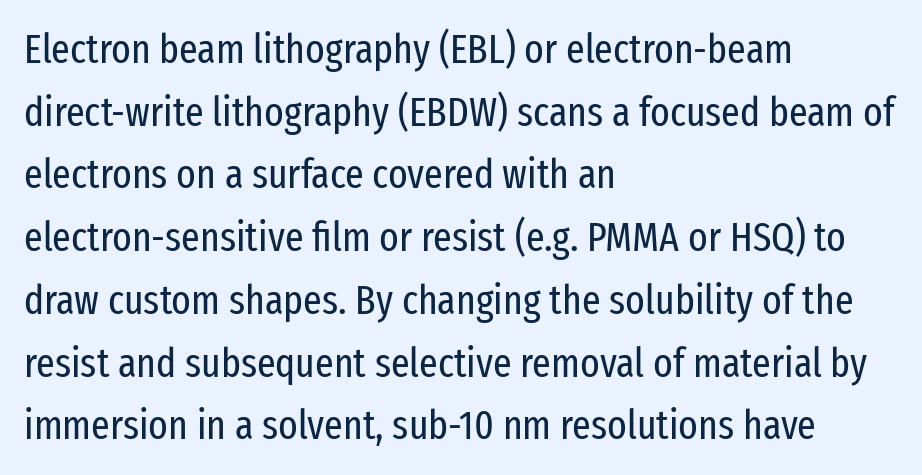
{"serif": "no", "italic": "no", "bold": "no", "weight": "regular", "width": "condensed", "stroke_contrast": "low", "x_height": "medium", "monospaced": "no", "underline": "no", "align": "left", "line_spacing": "normal", "line_spacing_ratio": 1.53, "letter_spacing": "normal", "letter_spacing_em": 0.0, "glyph_px": 41}
